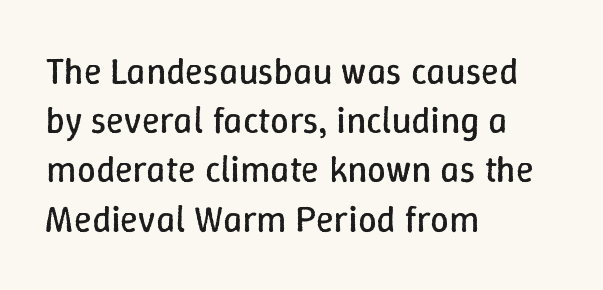
{"italic": "no", "bold": "no", "weight": "regular", "width": "normal", "stroke_contrast": "low", "x_height": "medium", "monospaced": "no", "underline": "no", "align": "left", "line_spacing": "normal", "line_spacing_ratio": 1.33, "letter_spacing": "normal", "letter_spacing_em": 0.0, "glyph_px": 37}
